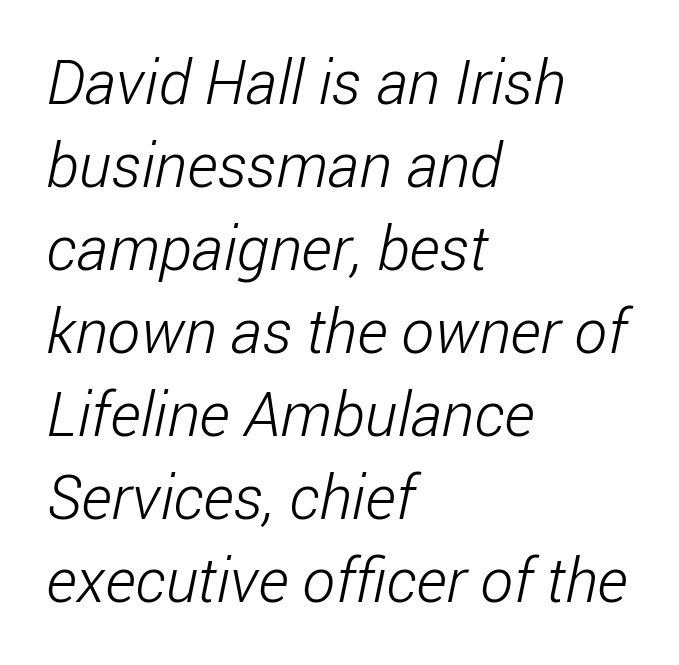
The letters advance in unequal steps, a hallmark of proportional type. Nothing unusual about the tracking: characters are spaced as the font intends. The specimen omits any rule beneath the text block's lines. Successive baselines arrive at the customary interval.
